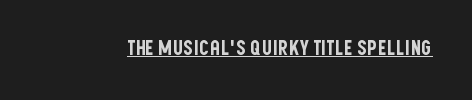
{"italic": "no", "underline": "yes", "letter_spacing": "normal", "letter_spacing_em": 0.0, "glyph_px": 20}
